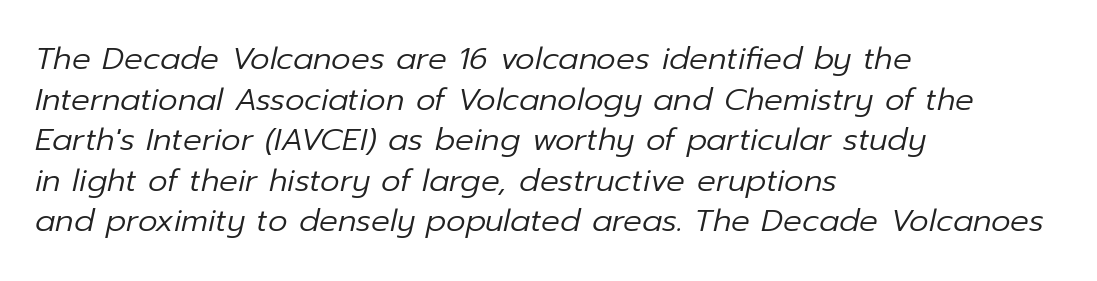
Q: Is the text bold? A: No.
Q: Is the text italic (slanted)? A: Yes, it leans right by about 12 degrees.
Q: Is the text underlined? A: No.
Q: How is the paragraph aligned? A: Left-aligned.
Q: Is the spacing between letters normal or unusually wide? A: Normal.
Q: Is the spacing between lines tight, normal or loose? A: Normal.
Q: Width (condensed, normal, or wide)? A: Normal.
Q: Stroke contrast? A: Low.
Q: x-height? A: Medium.
Q: Monospaced? A: No.
